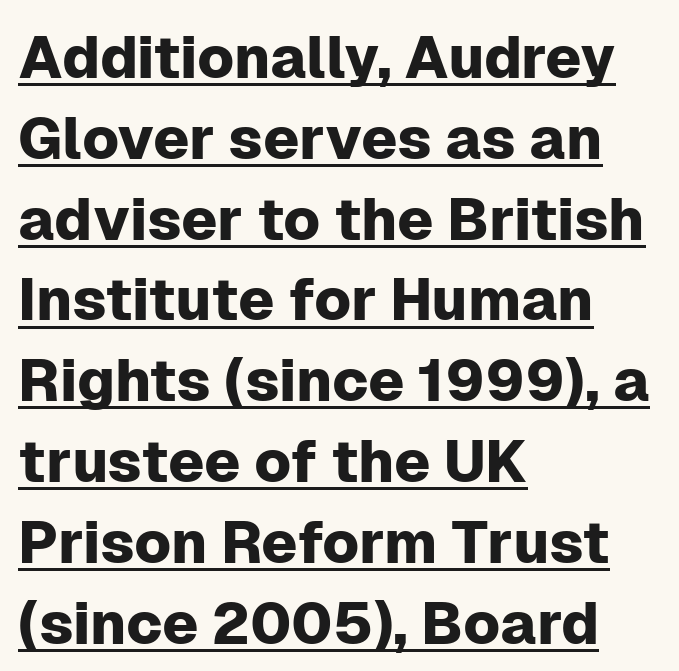
Q: Is the text italic (slanted)? A: No, it is upright.
Q: Is the typeface a serif or a sans-serif typeface? A: Sans-serif.
Q: Is the text underlined? A: Yes.
Q: How is the paragraph aligned? A: Left-aligned.
Q: Is the spacing between letters normal or unusually wide? A: Normal.
Q: Is the spacing between lines tight, normal or loose? A: Normal.
Q: Width (condensed, normal, or wide)? A: Normal.
Q: Stroke contrast? A: Low.
Q: x-height? A: Medium.
Q: Monospaced? A: No.
